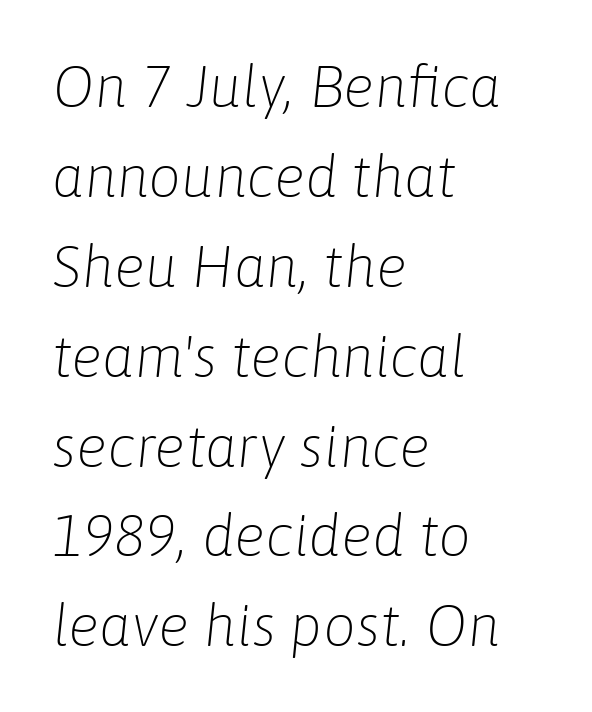
Q: Is the text bold? A: No.
Q: Is the text italic (slanted)? A: Yes, it leans right by about 6 degrees.
Q: Is the text underlined? A: No.
Q: How is the paragraph aligned? A: Left-aligned.
Q: Is the spacing between letters normal or unusually wide? A: Normal.
Q: Is the spacing between lines tight, normal or loose? A: Normal.
Q: Width (condensed, normal, or wide)? A: Normal.
Q: Stroke contrast? A: Low.
Q: x-height? A: Medium.
Q: Monospaced? A: No.
